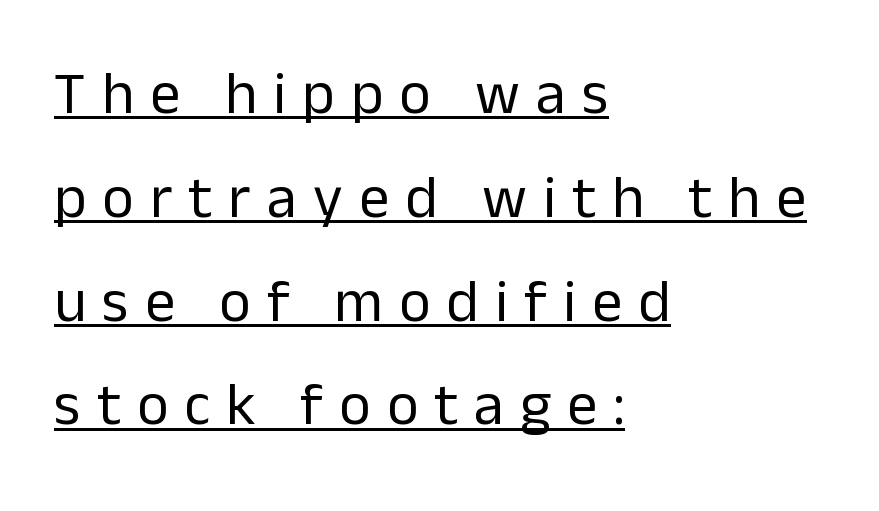
The image shows 60 px regular-weight sans-serif type, upright; set left-aligned, line spacing 1.73x, unusually wide letter spacing (+0.27 em), underlined; low stroke contrast and a medium x-height.
